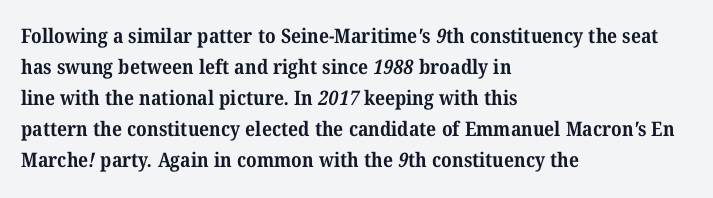
Reading down the block, your eye returns to a fixed left position each line. Each glyph is drawn with heavy, bold strokes. These lines keep a tight, regular rhythm from letter to letter. The gap between lines stays unmarked.
